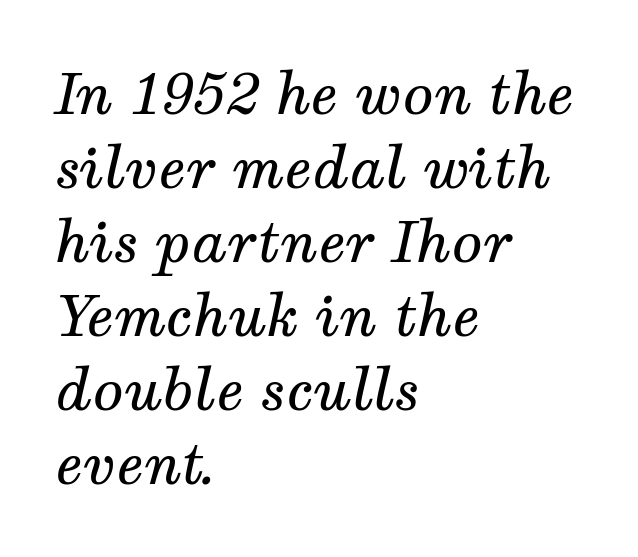
{"serif": "yes", "italic": "yes", "lean": "right", "slant_degrees": 12, "bold": "no", "weight": "regular", "width": "normal", "stroke_contrast": "medium", "x_height": "medium", "monospaced": "no", "underline": "no", "align": "left", "line_spacing": "normal", "line_spacing_ratio": 1.3, "letter_spacing": "normal", "letter_spacing_em": 0.0, "glyph_px": 57}
